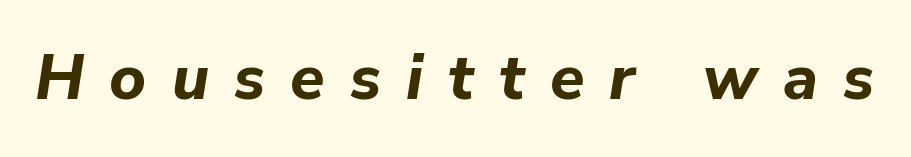
Q: Is the text bold? A: Yes.
Q: Is the text italic (slanted)? A: Yes, it leans right by about 9 degrees.
Q: Is the text underlined? A: No.
Q: Is the spacing between letters normal or unusually wide? A: Unusually wide.
Q: Width (condensed, normal, or wide)? A: Normal.
Q: Stroke contrast? A: Low.
Q: x-height? A: Medium.
Q: Monospaced? A: No.
